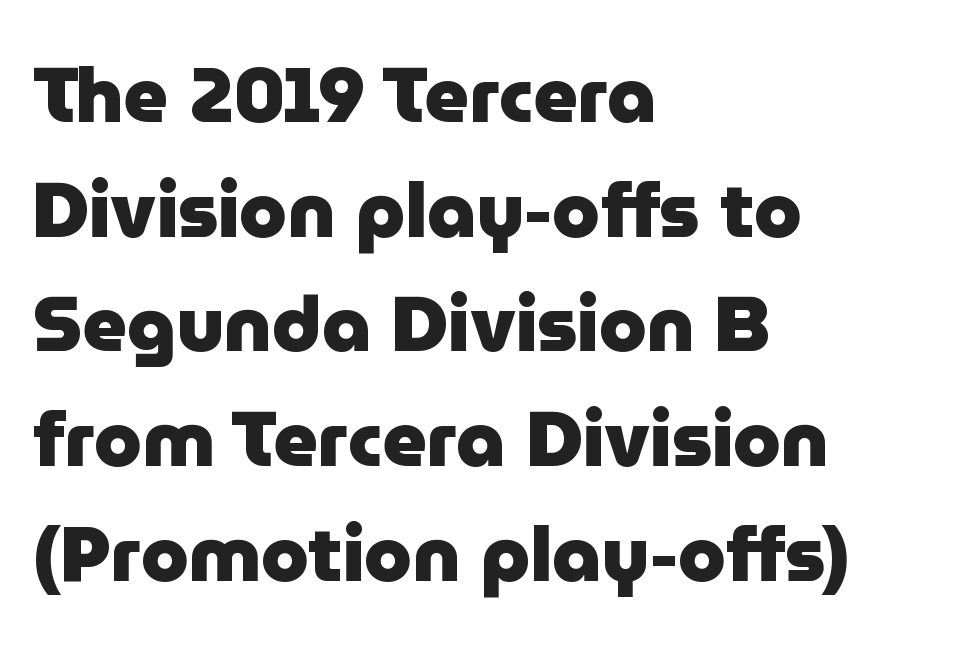
{"serif": "no", "italic": "no", "bold": "yes", "weight": "heavy", "width": "normal", "stroke_contrast": "low", "x_height": "medium", "monospaced": "no", "underline": "no", "align": "left", "line_spacing": "normal", "line_spacing_ratio": 1.49, "letter_spacing": "normal", "letter_spacing_em": 0.0, "glyph_px": 77}
